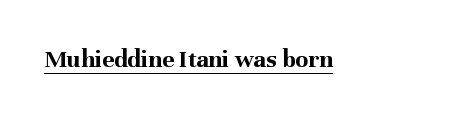
{"italic": "no", "bold": "yes", "underline": "yes", "letter_spacing": "normal", "letter_spacing_em": 0.0, "glyph_px": 26}
